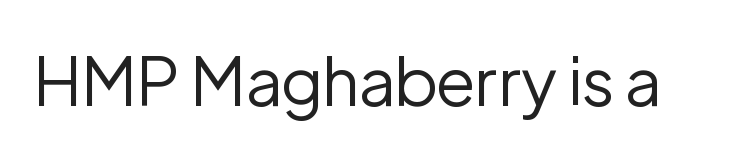
Q: Is the text bold? A: No.
Q: Is the text italic (slanted)? A: No, it is upright.
Q: Is the typeface a serif or a sans-serif typeface? A: Sans-serif.
Q: Is the text underlined? A: No.
Q: Is the spacing between letters normal or unusually wide? A: Normal.
Q: Width (condensed, normal, or wide)? A: Normal.
Q: Stroke contrast? A: Low.
Q: x-height? A: Medium.
Q: Monospaced? A: No.
